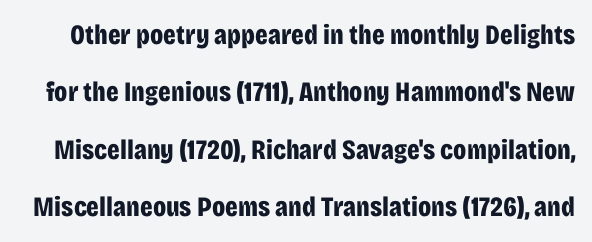
{"serif": "no", "italic": "no", "bold": "yes", "weight": "bold", "width": "condensed", "stroke_contrast": "low", "x_height": "large", "monospaced": "no", "underline": "no", "line_spacing": "loose", "line_spacing_ratio": 2.05, "letter_spacing": "normal", "letter_spacing_em": 0.0, "glyph_px": 28}
